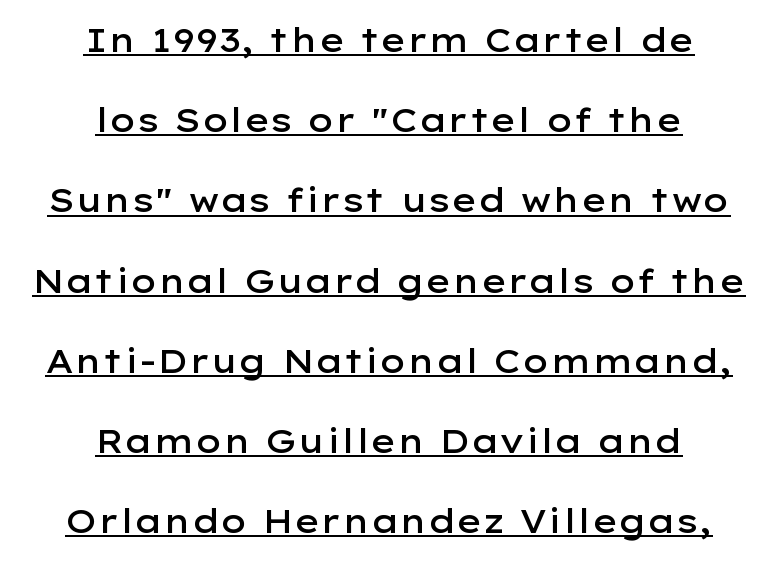
Q: Is the text bold? A: Semi-bold.
Q: Is the text italic (slanted)? A: No, it is upright.
Q: Is the typeface a serif or a sans-serif typeface? A: Sans-serif.
Q: Is the text underlined? A: Yes.
Q: How is the paragraph aligned? A: Centered.
Q: Is the spacing between letters normal or unusually wide? A: Normal.
Q: Is the spacing between lines tight, normal or loose? A: Loose.
Q: Width (condensed, normal, or wide)? A: Wide.
Q: Stroke contrast? A: Low.
Q: x-height? A: Medium.
Q: Monospaced? A: No.
